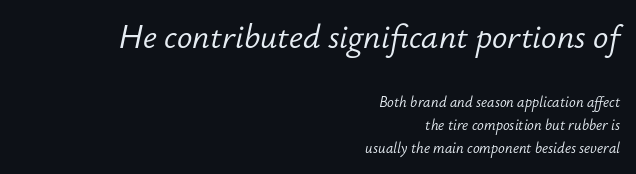
The image shows 32 px light type, italic (leaning right); set right-aligned, normal line spacing (1.62x), normal letter spacing, not underlined; the first (top) block is 2.29x larger; low stroke contrast and a small x-height.
